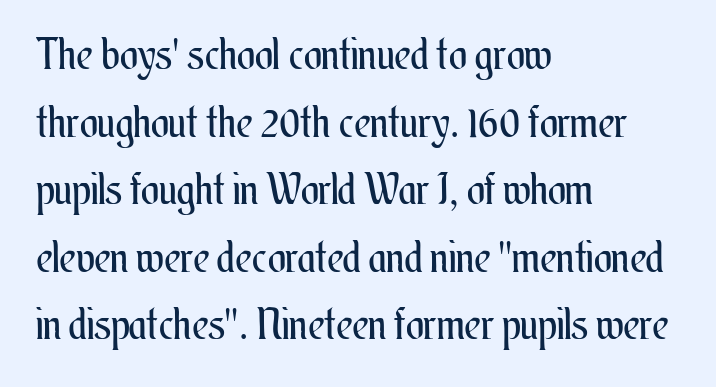
The image shows 43 px regular-weight, condensed type, upright; set left-aligned, normal line spacing (1.57x), normal letter spacing, not underlined; medium stroke contrast and a small x-height.
